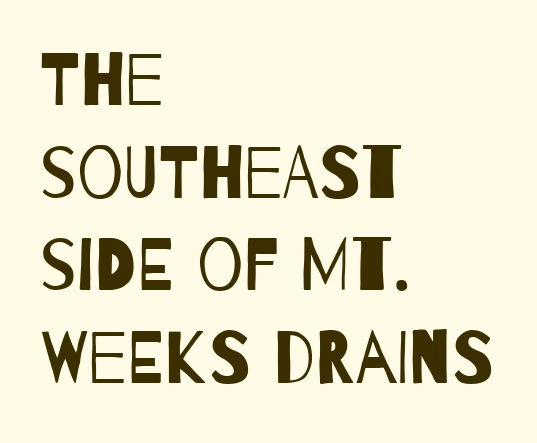
The image shows 73 px regular-weight, condensed sans-serif type; set left-aligned, normal line spacing (1.27x), normal letter spacing, not underlined; low stroke contrast and a large x-height.
